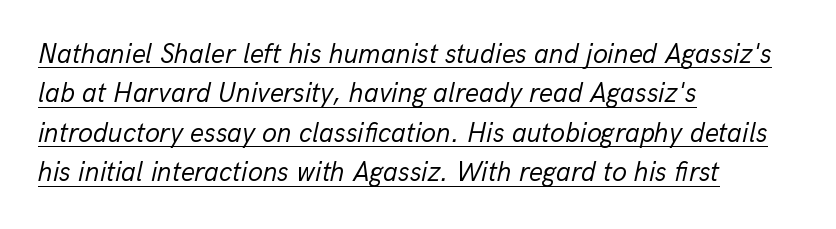
You could call the tracking neutral — neither tight nor loose. The typeface has the unassuming heft of standard copy or less. This sample uses an oblique cut, with every glyph tilted off the vertical. Casual observation: everything's shoved over to the left. Each line of the rendering has a horizontal stroke beneath the glyphs. Whoever set this chose a conventional vertical rhythm.
